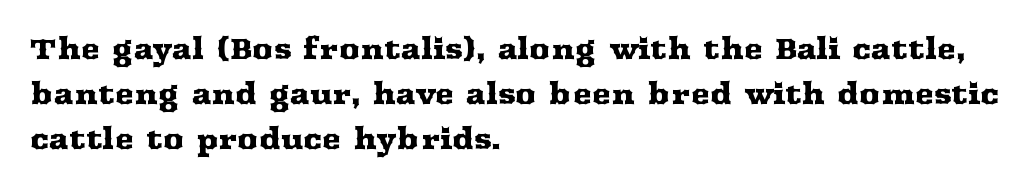
Alignment: flush left. Is this a fixed-width face? No — the glyphs have proportional, varying widths. Default kerning and tracking; the words read as compact shapes. These lines sit exactly where default settings would place them.
